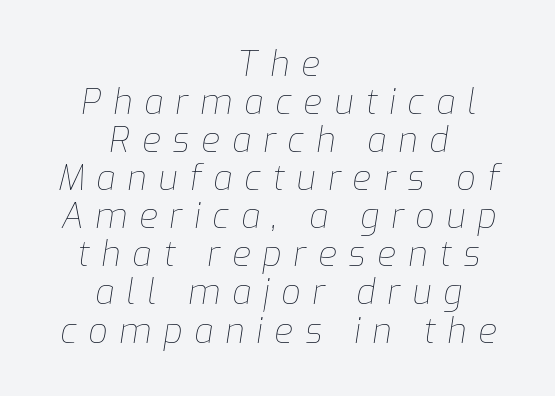
These lines are centered, leaving both edges ragged. Heaviness? Minimal to ordinary, like unemphasized prose. Proportional: the letters do not fall into vertical columns. These lines were composed using italics.
